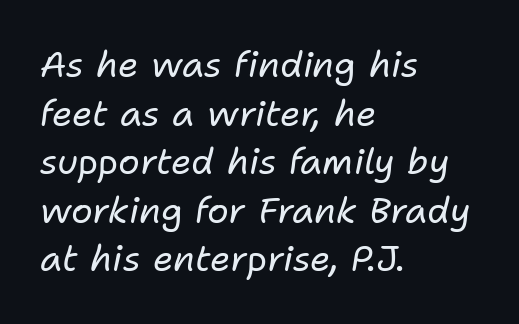
The image shows 36 px regular-weight type, italic (leaning right); set left-aligned, normal line spacing (1.35x), normal letter spacing, not underlined; low stroke contrast and a medium x-height.
